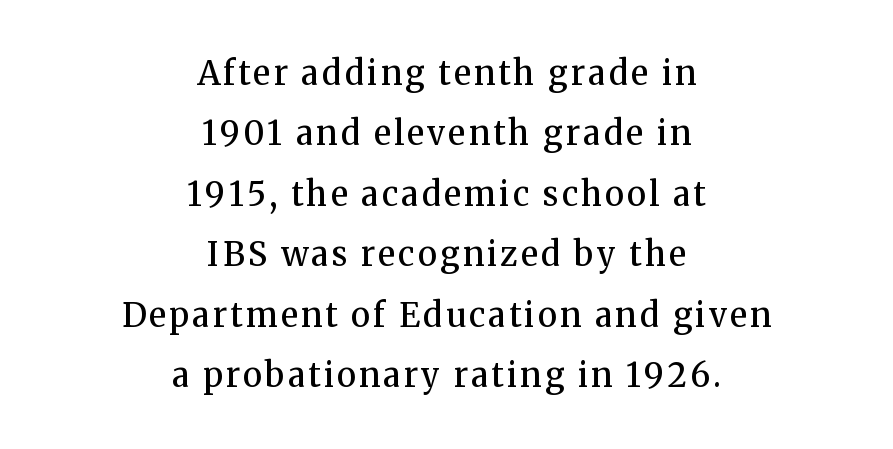
The lines are quadded center. In terms of posture, this sample is upright. This sample has the flowing, uneven cadence of proportional lettering. Honestly, there is no underline to notice here at all.
